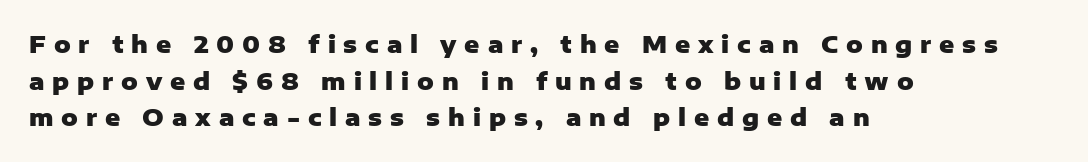
The image shows 23 px bold type, upright; set left-aligned, normal line spacing (1.59x), unusually wide letter spacing (+0.34 em), not underlined.
